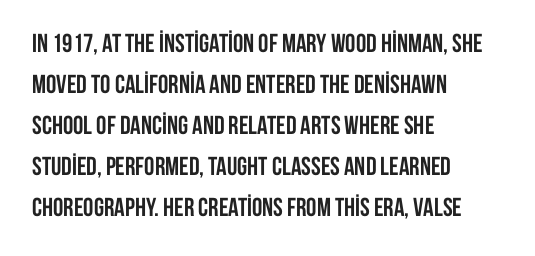
Standard letterfit; no display-style spreading of the glyphs. Compared with typical paragraphs, the rows here are spaced about the same. A bare baseline throughout the passage. Every stem runs plumb, perpendicular to the baseline. The typesetter chose a ragged-right arrangement here. The font is running at its bold setting.
